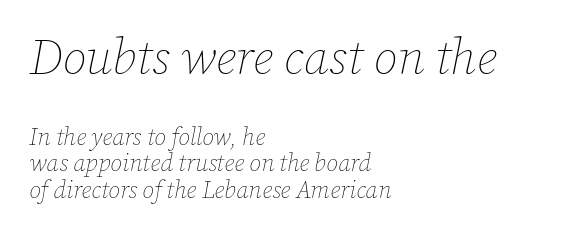
Vertically, the passage feels compressed, each row crowding the next. No letter is thick-stroked: the sample isn't bold. Note the varied advance widths — an 'i' is clearly narrower than an 'm'. A student would call this left alignment; a typographer would say flush left, rag right. Here the glyphs are tracked normally, forming tight word shapes.
